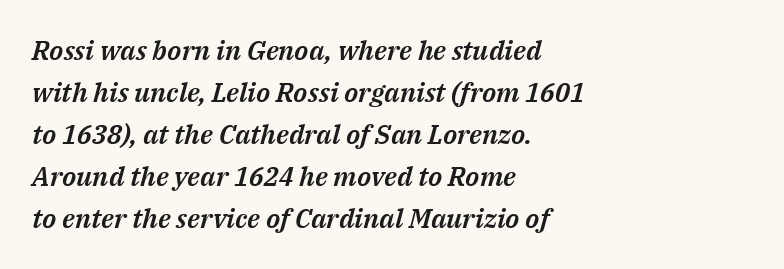
The image shows 27 px text type, italic (leaning right); set left-aligned, normal line spacing (1.56x), normal letter spacing, not underlined.
